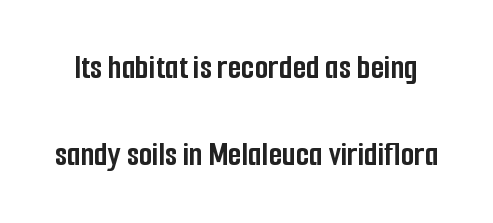
Q: Is the text bold? A: Yes.
Q: Is the text italic (slanted)? A: No, it is upright.
Q: Is the typeface a serif or a sans-serif typeface? A: Sans-serif.
Q: Is the text underlined? A: No.
Q: Is the spacing between letters normal or unusually wide? A: Normal.
Q: Is the spacing between lines tight, normal or loose? A: Loose.
Q: Width (condensed, normal, or wide)? A: Condensed.
Q: Stroke contrast? A: Low.
Q: x-height? A: Medium.
Q: Monospaced? A: No.
